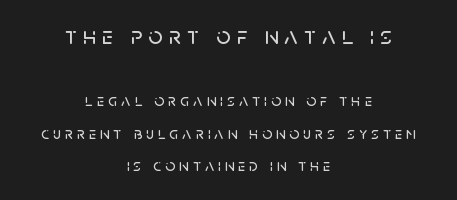
Letter spacing: wide. Glance below the letters and you will spot only blank space. Casual observation: everything's sitting right in the middle. Size contrast runs from large at the top to small at the bottom.
